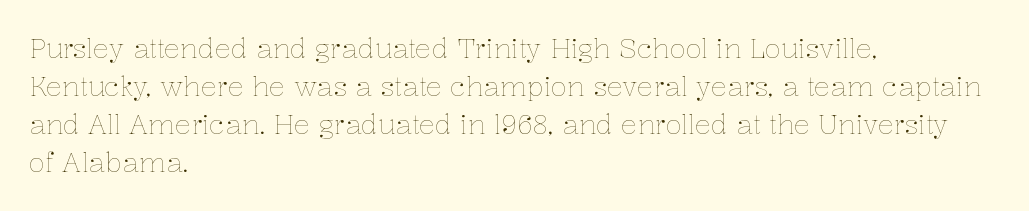
The image shows 27 px text type, upright; set left-aligned, normal line spacing (1.41x), normal letter spacing, not underlined.
